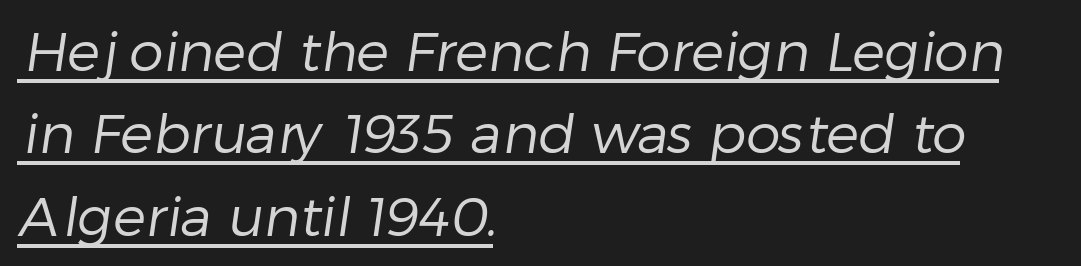
{"serif": "no", "bold": "no", "weight": "regular", "width": "normal", "stroke_contrast": "low", "x_height": "medium", "monospaced": "no", "underline": "yes", "align": "left", "line_spacing": "normal", "line_spacing_ratio": 1.5, "letter_spacing": "normal", "letter_spacing_em": 0.0, "glyph_px": 55}
